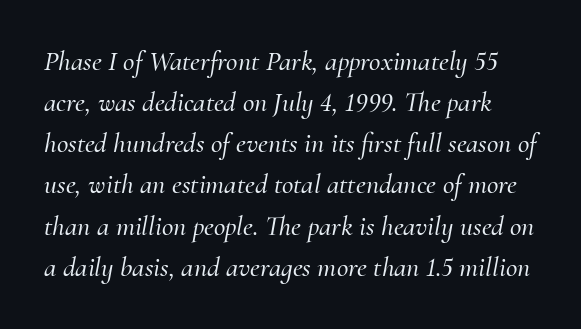
The image shows 28 px serif type, italic (leaning right); set normal line spacing (1.47x), normal letter spacing, not underlined; medium stroke contrast and a small x-height.
